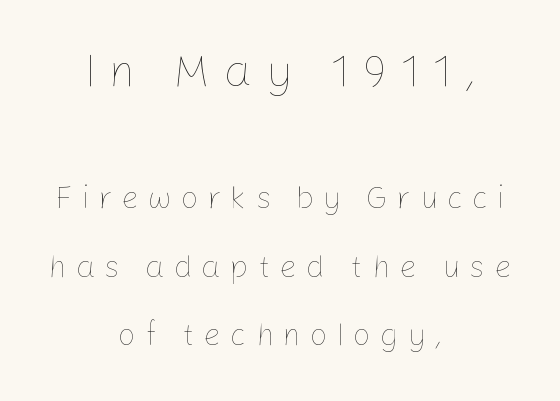
The weight would be labelled regular, book, light, or lighter still. Alignment: centered. A typesetter would call this leading open, well beyond the default. Upright lettering throughout. Underline: absent. The letters advance in unequal steps, a hallmark of proportional type.
